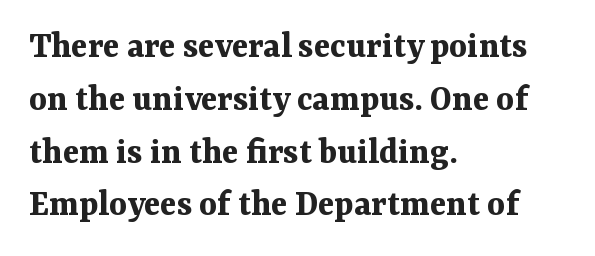
Q: Is the text bold? A: Yes.
Q: Is the text italic (slanted)? A: No, it is upright.
Q: Is the typeface a serif or a sans-serif typeface? A: Serif.
Q: Is the text underlined? A: No.
Q: How is the paragraph aligned? A: Left-aligned.
Q: Is the spacing between letters normal or unusually wide? A: Normal.
Q: Is the spacing between lines tight, normal or loose? A: Normal.
Q: Width (condensed, normal, or wide)? A: Normal.
Q: Stroke contrast? A: Medium.
Q: x-height? A: Medium.
Q: Monospaced? A: No.
